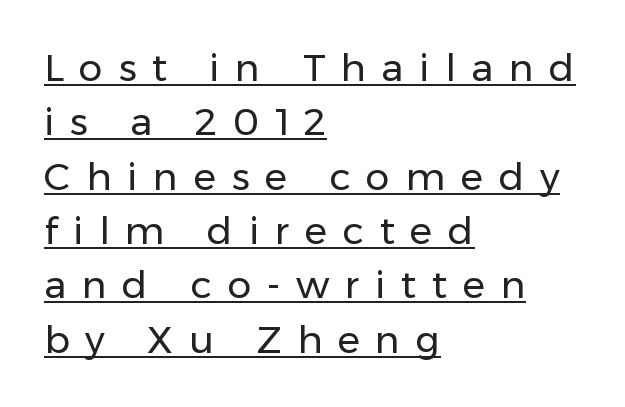
Q: Is the text bold? A: No.
Q: Is the text italic (slanted)? A: No, it is upright.
Q: Is the typeface a serif or a sans-serif typeface? A: Sans-serif.
Q: Is the text underlined? A: Yes.
Q: How is the paragraph aligned? A: Left-aligned.
Q: Is the spacing between letters normal or unusually wide? A: Unusually wide.
Q: Is the spacing between lines tight, normal or loose? A: Normal.
Q: Width (condensed, normal, or wide)? A: Normal.
Q: Stroke contrast? A: Low.
Q: x-height? A: Medium.
Q: Monospaced? A: No.
